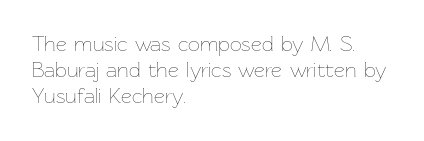
Does extra space separate the letters? No, they use regular spacing. Layout note: lines flush left. The area under the type is left untouched. This reads as an unemphasized weight, regular at the heaviest. This is roman type, the default non-slanted kind. Vertical spacing — default.
